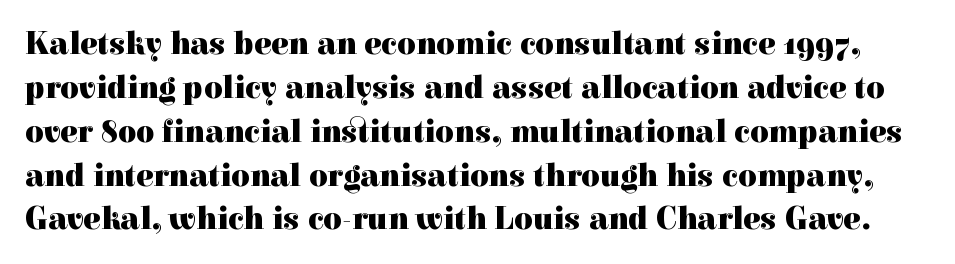
Q: Is the text bold? A: Yes.
Q: Is the text italic (slanted)? A: No, it is upright.
Q: Is the typeface a serif or a sans-serif typeface? A: Serif.
Q: Is the text underlined? A: No.
Q: Is the spacing between letters normal or unusually wide? A: Normal.
Q: Is the spacing between lines tight, normal or loose? A: Normal.
Q: Width (condensed, normal, or wide)? A: Normal.
Q: x-height? A: Medium.
Q: Monospaced? A: No.
